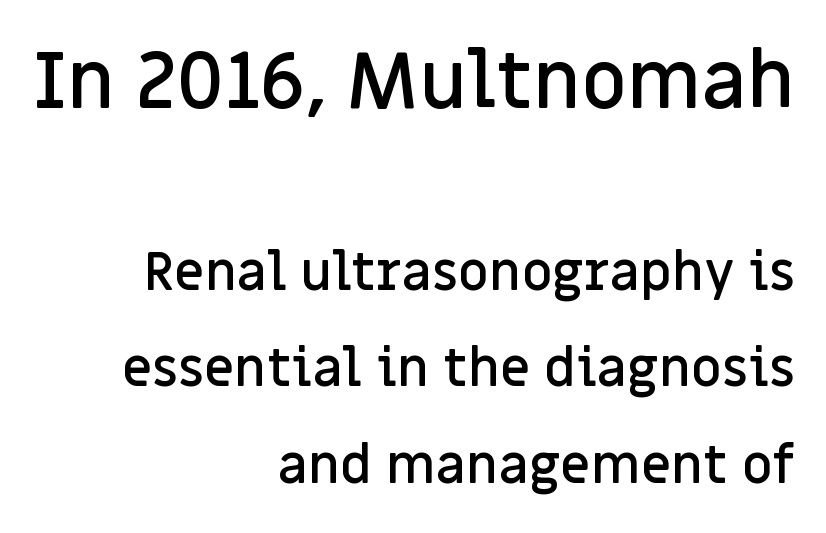
The image shows 79 px semibold sans-serif type, upright; set right-aligned, line spacing 1.82x, normal letter spacing, not underlined; the first (top) block is 1.49x larger; low stroke contrast and a large x-height.
